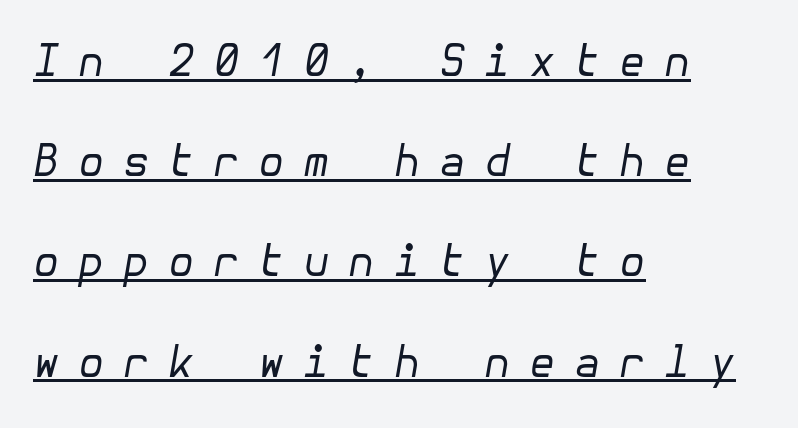
Q: Is the text bold? A: No.
Q: Is the text italic (slanted)? A: Yes, it leans right by about 10 degrees.
Q: Is the text underlined? A: Yes.
Q: How is the paragraph aligned? A: Left-aligned.
Q: Is the spacing between letters normal or unusually wide? A: Unusually wide.
Q: Is the spacing between lines tight, normal or loose? A: Loose.
Q: Width (condensed, normal, or wide)? A: Normal.
Q: Stroke contrast? A: Low.
Q: x-height? A: Medium.
